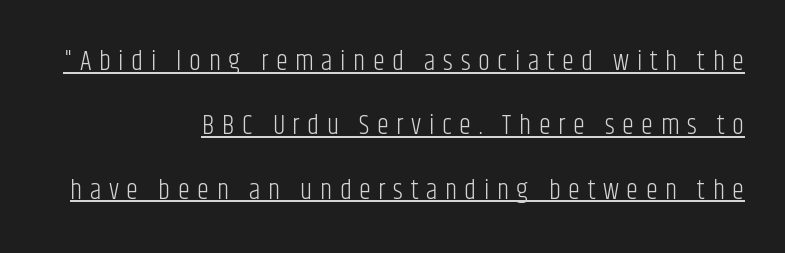
Q: Is the text bold? A: No.
Q: Is the text italic (slanted)? A: No, it is upright.
Q: Is the text underlined? A: Yes.
Q: How is the paragraph aligned? A: Right-aligned.
Q: Is the spacing between letters normal or unusually wide? A: Unusually wide.
Q: Is the spacing between lines tight, normal or loose? A: Loose.
